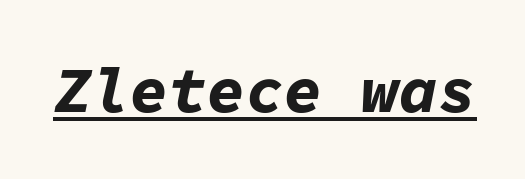
Q: Is the text bold? A: Yes.
Q: Is the text italic (slanted)? A: Yes, it leans right by about 11 degrees.
Q: Is the text underlined? A: Yes.
Q: Is the spacing between letters normal or unusually wide? A: Normal.
Q: Width (condensed, normal, or wide)? A: Normal.
Q: Stroke contrast? A: Low.
Q: x-height? A: Medium.
Q: Monospaced? A: Yes.
